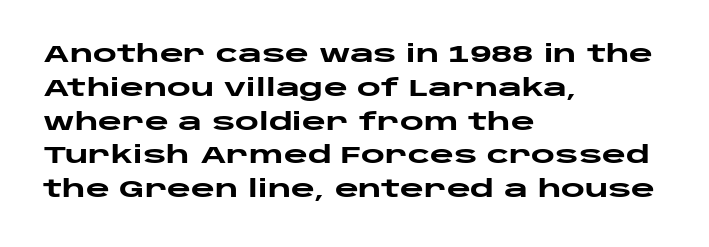
Bold? Absolutely — the strokes are thick and heavy. The setting favours the left margin, as ordinary paragraphs usually do. The font's upright variant was chosen for this text. A bare baseline throughout the passage. Vertical spacing — default.
